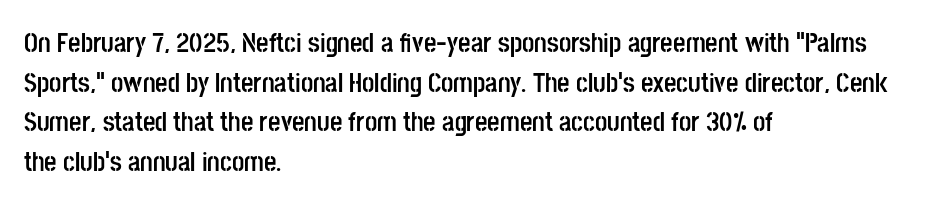
The glyphs are unaccompanied by any horizontal stroke below them. The characters look thick and weighty, a clear bold. Horizontally, the lines are justified to the leading edge only. Successive baselines arrive at the customary interval. Ordinary non-slanted type is in use.
